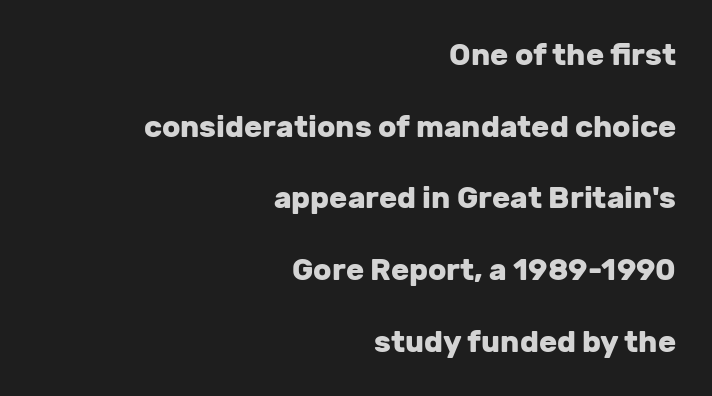
Looks like regular typesetting: each glyph gets only the width it needs. The type sits square on the baseline with zero lean. No word sits above an underline. Its strokes are broad and dark, the hallmark of bold type. Compared with typical body copy, the letter spacing here is the same. Is the block centered? No — it sits flush against the right margin.
